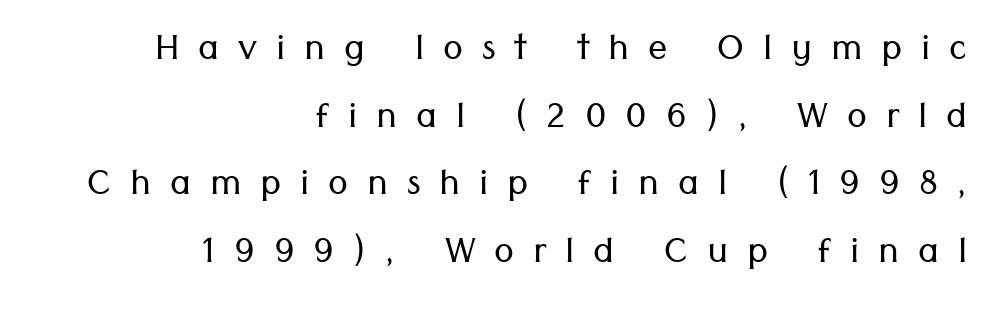
{"serif": "no", "italic": "no", "bold": "no", "weight": "light", "width": "normal", "stroke_contrast": "low", "x_height": "medium", "monospaced": "no", "underline": "no", "align": "right", "line_spacing": "normal", "line_spacing_ratio": 1.41, "letter_spacing": "wide", "letter_spacing_em": 0.39, "glyph_px": 48}
